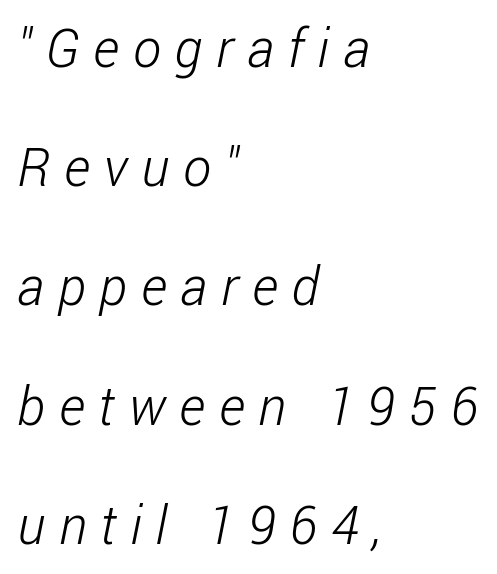
The image shows 53 px light, condensed sans-serif type; set left-aligned, loose line spacing (2.25x), unusually wide letter spacing (+0.26 em), not underlined; low stroke contrast and a medium x-height.
